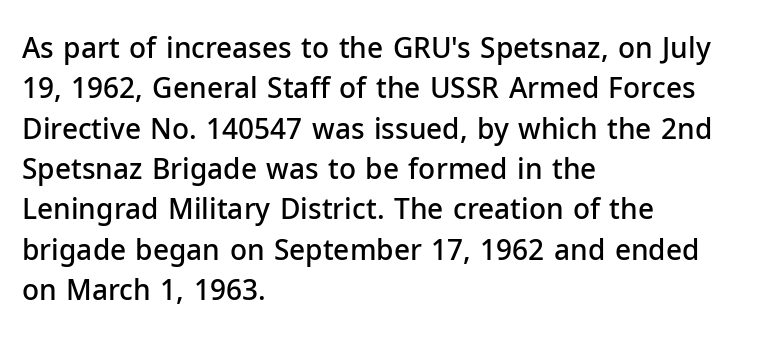
Each letter keeps its own natural width here, so spacing adapts to shape. No italicization has been applied; the sample stays upright. Each new line begins a customary step beneath the previous one. Rule under the text: the space is simply empty. Caption: standard tracking, unaltered.
